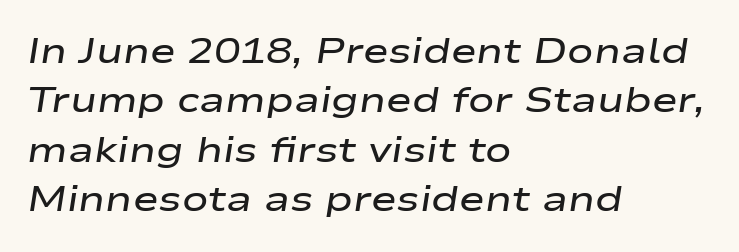
In terms of posture, this sample is oblique. In terms of letterspacing, this is plain default setting. Think of a printed novel: that variable character pitch is what you see here. Layout note: lines flush left. Students, observe: this is what conventionally led text looks like. Plain, unruled lines of type.
